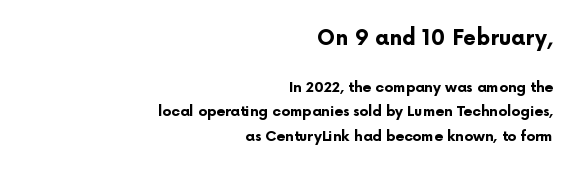
Q: Is the text bold? A: Yes.
Q: Is the text italic (slanted)? A: No, it is upright.
Q: Is the text underlined? A: No.
Q: How is the paragraph aligned? A: Right-aligned.
Q: Is the spacing between letters normal or unusually wide? A: Normal.
Q: Which block of text is set in a larger size, the first (top) or the second (bottom)? A: The first (top) one.
